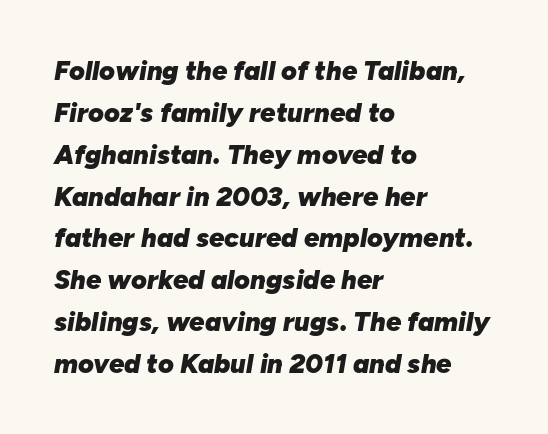
Q: Is the text bold? A: Yes.
Q: Is the text italic (slanted)? A: Yes, it leans right by about 10 degrees.
Q: Is the text underlined? A: No.
Q: How is the paragraph aligned? A: Left-aligned.
Q: Is the spacing between letters normal or unusually wide? A: Normal.
Q: Is the spacing between lines tight, normal or loose? A: Normal.
